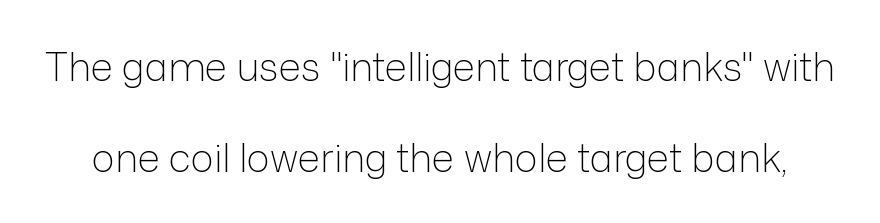
Q: Is the text bold? A: No.
Q: Is the text italic (slanted)? A: No, it is upright.
Q: Is the typeface a serif or a sans-serif typeface? A: Sans-serif.
Q: Is the text underlined? A: No.
Q: Is the spacing between letters normal or unusually wide? A: Normal.
Q: Is the spacing between lines tight, normal or loose? A: Loose.
Q: Width (condensed, normal, or wide)? A: Normal.
Q: Stroke contrast? A: Low.
Q: x-height? A: Medium.
Q: Monospaced? A: No.
